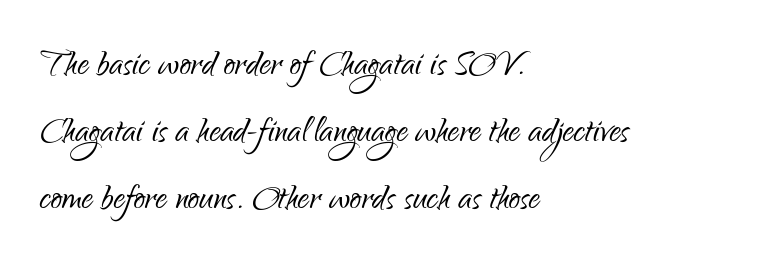
Q: Is the text bold? A: No.
Q: Is the text italic (slanted)? A: Yes.
Q: Is the typeface a serif or a sans-serif typeface? A: Sans-serif.
Q: Is the text underlined? A: No.
Q: How is the paragraph aligned? A: Left-aligned.
Q: Is the spacing between letters normal or unusually wide? A: Normal.
Q: Is the spacing between lines tight, normal or loose? A: Normal.
Q: Width (condensed, normal, or wide)? A: Condensed.
Q: Stroke contrast? A: Low.
Q: x-height? A: Small.
Q: Monospaced? A: No.
